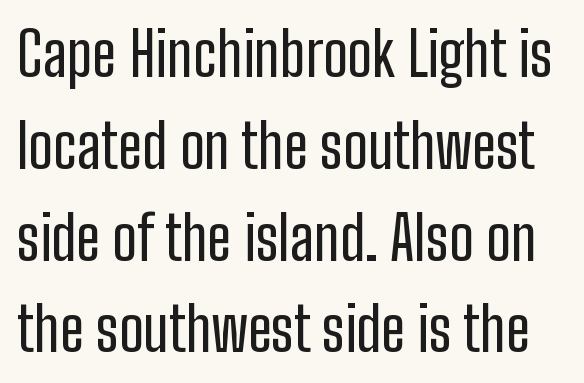
{"serif": "no", "italic": "no", "width": "condensed", "stroke_contrast": "low", "x_height": "medium", "monospaced": "no", "underline": "no", "line_spacing": "normal", "line_spacing_ratio": 1.53, "letter_spacing": "normal", "letter_spacing_em": 0.0, "glyph_px": 60}
